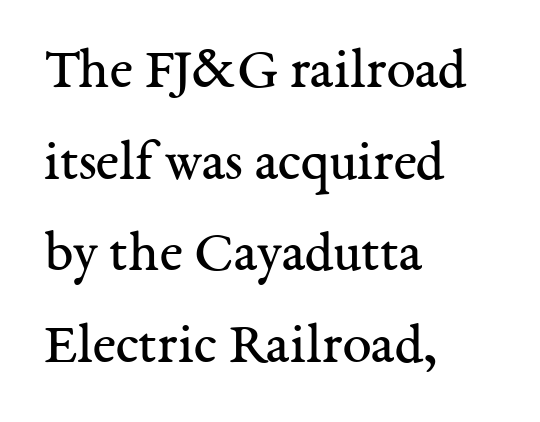
Words appear dense and cohesive because spacing is normal. Line spacing here is normal. Posture: upright roman. Character widths vary here, with narrow letters taking less room than wide ones.
